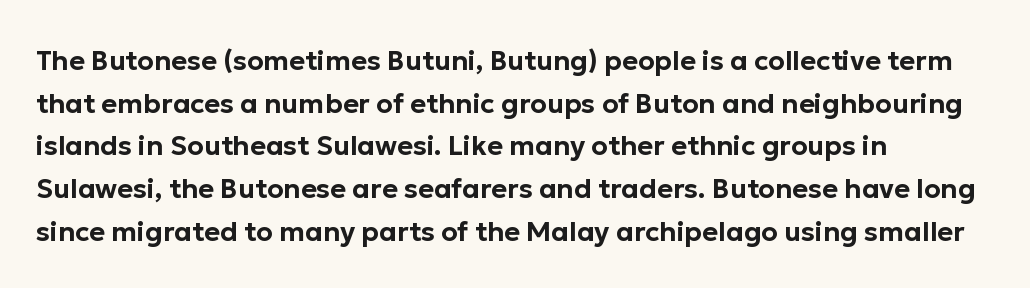
The words here are not underlined. Upright lettering throughout. This rendering leaves character spacing at its baseline value. These lines stack with their left ends in a neat column. Vertical spacing — default.
